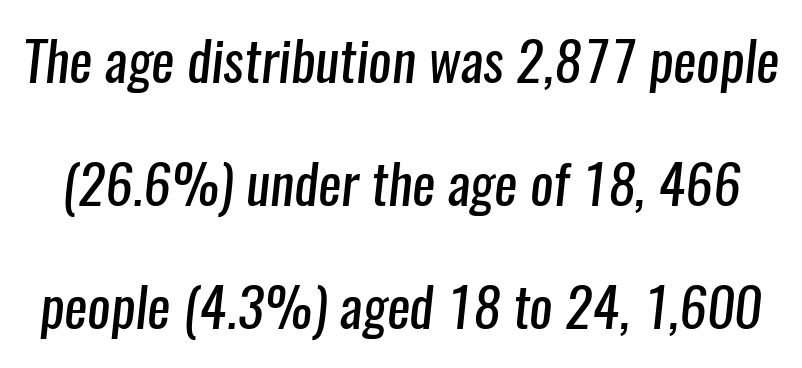
Q: Is the text bold? A: No.
Q: Is the typeface a serif or a sans-serif typeface? A: Sans-serif.
Q: Is the text underlined? A: No.
Q: Is the spacing between letters normal or unusually wide? A: Normal.
Q: Is the spacing between lines tight, normal or loose? A: Loose.
Q: Width (condensed, normal, or wide)? A: Condensed.
Q: Stroke contrast? A: Low.
Q: x-height? A: Medium.
Q: Monospaced? A: No.
